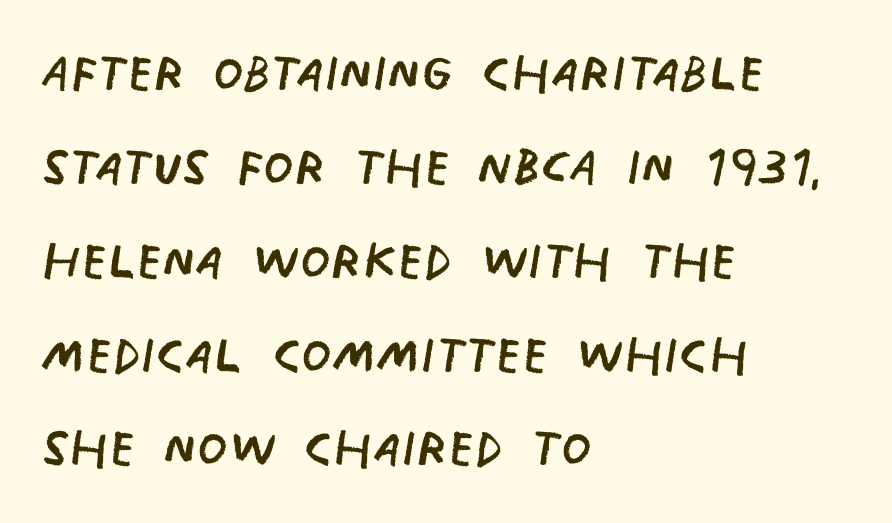
Stroke thickness stays within the range of a standard reading face or lighter. This sample uses a sans-serif face. Quick note: interline space is typical. Is this a fixed-width face? No — the glyphs have proportional, varying widths. If you drew a ruler down the left edge, every line would touch it.
